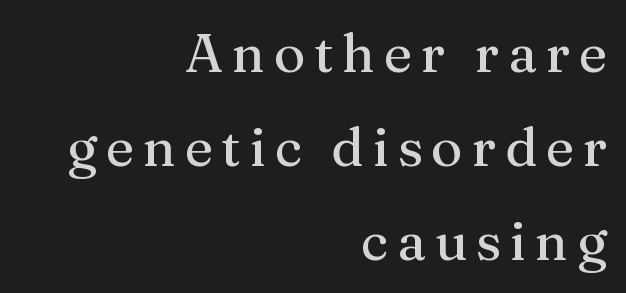
{"serif": "yes", "italic": "no", "width": "normal", "stroke_contrast": "medium", "x_height": "medium", "monospaced": "no", "underline": "no", "align": "right", "line_spacing_ratio": 1.74, "glyph_px": 54}
